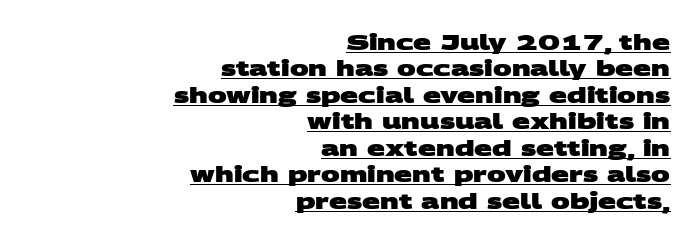
{"bold": "yes", "underline": "yes", "align": "right", "line_spacing": "normal", "line_spacing_ratio": 1.26, "letter_spacing": "normal", "letter_spacing_em": 0.0, "glyph_px": 21}
